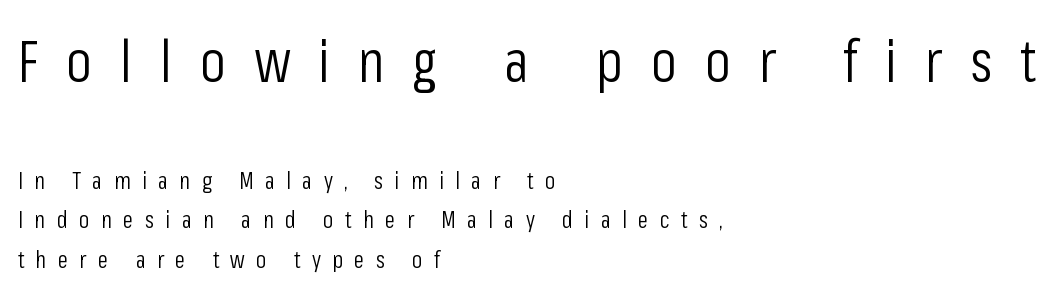
Q: Is the text bold? A: No.
Q: Is the text italic (slanted)? A: No, it is upright.
Q: Is the typeface a serif or a sans-serif typeface? A: Sans-serif.
Q: Is the text underlined? A: No.
Q: How is the paragraph aligned? A: Left-aligned.
Q: Is the spacing between letters normal or unusually wide? A: Unusually wide.
Q: Is the spacing between lines tight, normal or loose? A: Normal.
Q: Which block of text is set in a larger size, the first (top) or the second (bottom)? A: The first (top) one.
Q: Width (condensed, normal, or wide)? A: Condensed.
Q: Stroke contrast? A: Low.
Q: x-height? A: Medium.
Q: Monospaced? A: No.
